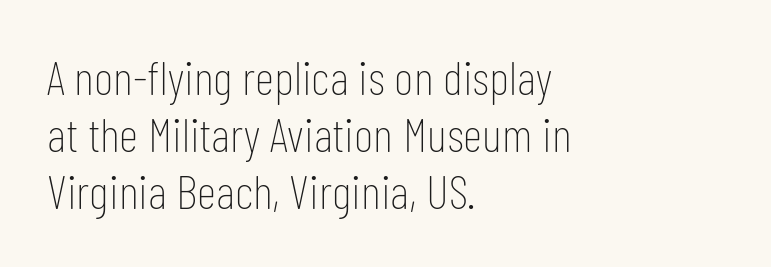
Q: Is the text bold? A: No.
Q: Is the text italic (slanted)? A: No, it is upright.
Q: Is the typeface a serif or a sans-serif typeface? A: Sans-serif.
Q: Is the text underlined? A: No.
Q: How is the paragraph aligned? A: Left-aligned.
Q: Is the spacing between letters normal or unusually wide? A: Normal.
Q: Width (condensed, normal, or wide)? A: Condensed.
Q: Stroke contrast? A: Low.
Q: x-height? A: Medium.
Q: Monospaced? A: No.
